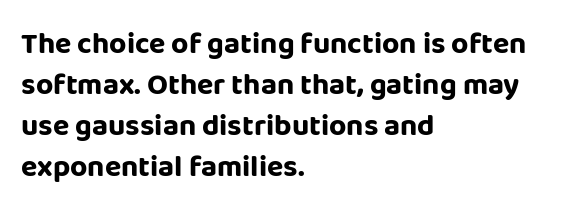
The image shows 30 px bold sans-serif type, upright; set left-aligned, normal line spacing (1.37x), normal letter spacing, not underlined; low stroke contrast and a large x-height.
